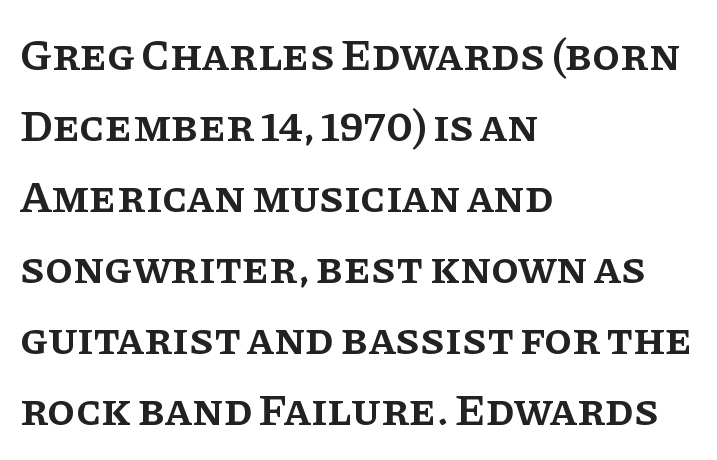
Q: Is the text bold? A: Semi-bold.
Q: Is the text italic (slanted)? A: No, it is upright.
Q: Is the typeface a serif or a sans-serif typeface? A: Serif.
Q: Is the text underlined? A: No.
Q: How is the paragraph aligned? A: Left-aligned.
Q: Is the spacing between letters normal or unusually wide? A: Normal.
Q: Is the spacing between lines tight, normal or loose? A: Normal.
Q: Width (condensed, normal, or wide)? A: Normal.
Q: Stroke contrast? A: Low.
Q: x-height? A: Large.
Q: Monospaced? A: No.
